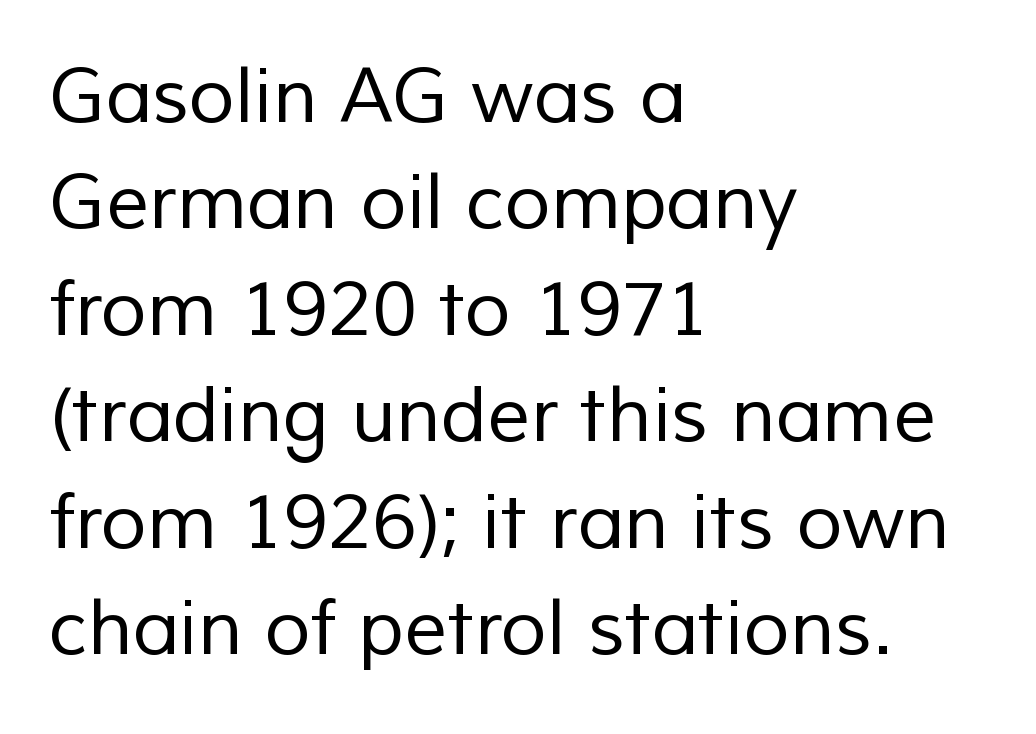
Visually the block forms a straight wall on the left and a jagged coastline on the right. Character widths vary here, with narrow letters taking less room than wide ones. Nobody touched the tracking dial on this one. The font family rendered here belongs to the sans-serif group. Lines of text with bare space underneath.
